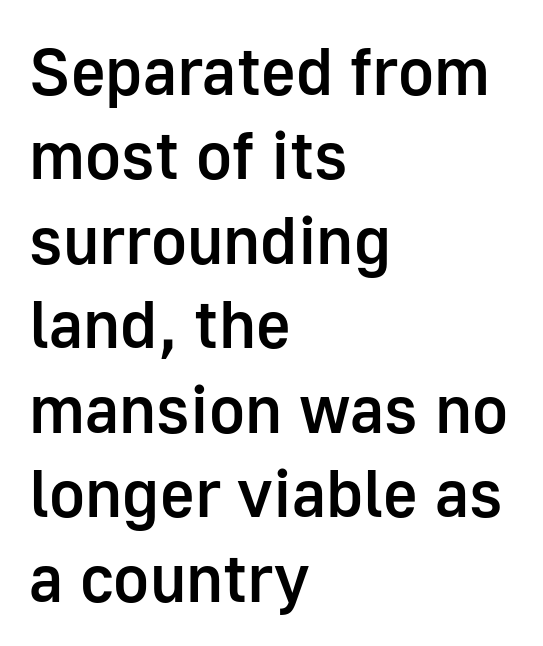
The image shows 67 px semibold sans-serif type, upright; set left-aligned, normal line spacing (1.26x), normal letter spacing, not underlined; low stroke contrast and a medium x-height.
